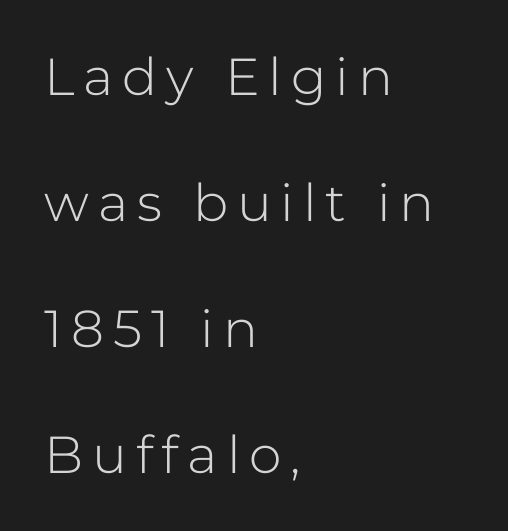
Q: Is the text bold? A: No.
Q: Is the text italic (slanted)? A: No, it is upright.
Q: Is the typeface a serif or a sans-serif typeface? A: Sans-serif.
Q: Is the text underlined? A: No.
Q: How is the paragraph aligned? A: Left-aligned.
Q: Is the spacing between lines tight, normal or loose? A: Loose.
Q: Width (condensed, normal, or wide)? A: Normal.
Q: Stroke contrast? A: Low.
Q: x-height? A: Medium.
Q: Monospaced? A: No.
